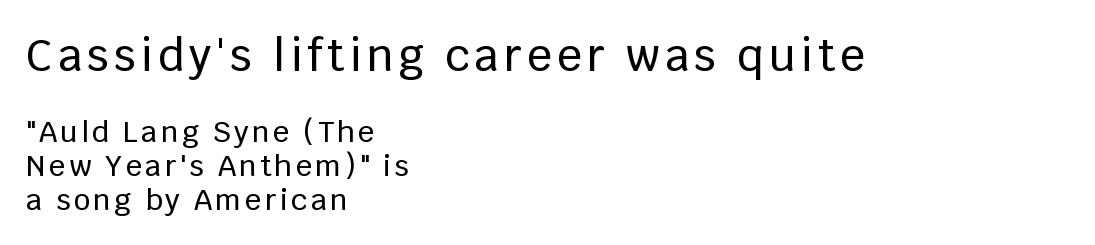
The image shows 44 px sans-serif type, upright; set left-aligned, line spacing 1.16x, not underlined; the first (top) block is 1.52x larger; low stroke contrast and a large x-height.
